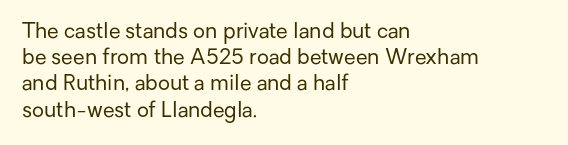
{"italic": "no", "bold": "no", "underline": "no", "align": "left", "line_spacing": "normal", "line_spacing_ratio": 1.25, "letter_spacing": "normal", "letter_spacing_em": 0.0, "glyph_px": 21}
